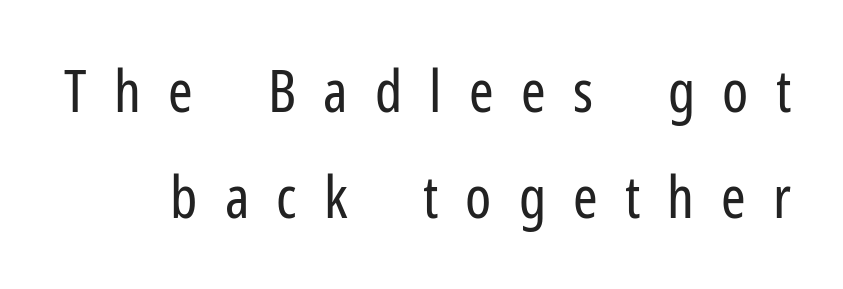
Type style note: lacks serifs. Ordinary non-slanted type is in use. The specimen omits any rule beneath the text block's lines. Weight class: somewhere from thin through regular.
